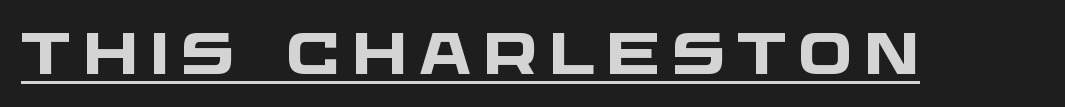
{"serif": "no", "bold": "yes", "weight": "heavy", "width": "wide", "stroke_contrast": "low", "x_height": "large", "monospaced": "no", "underline": "yes", "glyph_px": 58}
